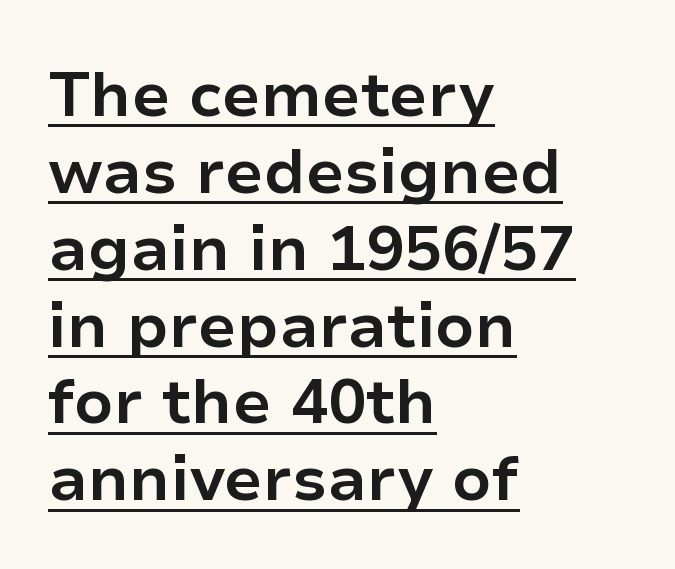
{"serif": "no", "italic": "no", "bold": "yes", "weight": "bold", "width": "normal", "stroke_contrast": "low", "x_height": "medium", "monospaced": "no", "underline": "yes", "align": "left", "line_spacing_ratio": 1.22, "letter_spacing": "normal", "letter_spacing_em": 0.0, "glyph_px": 63}
